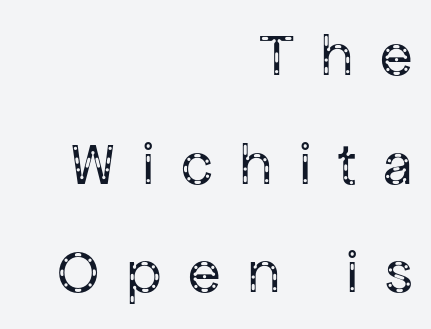
Is the block centered? No — it sits flush against the right margin. The font is comparable to plain body text, perhaps lighter. It's the straight-up-and-down kind of type. The glyphs in this specimen are sans serif.
